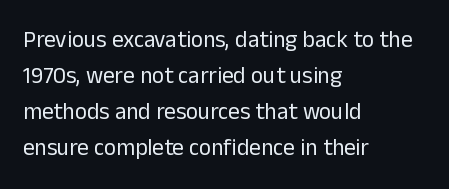
{"italic": "no", "bold": "no", "underline": "no", "align": "left", "line_spacing": "normal", "line_spacing_ratio": 1.57, "letter_spacing": "normal", "letter_spacing_em": 0.0, "glyph_px": 23}
